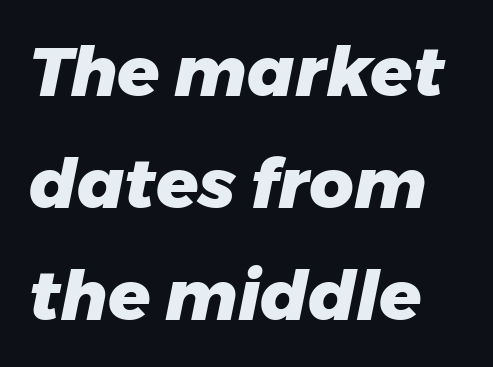
Q: Is the text bold? A: Yes.
Q: Is the text italic (slanted)? A: Yes, it leans right by about 11 degrees.
Q: Is the text underlined? A: No.
Q: Is the spacing between letters normal or unusually wide? A: Normal.
Q: Is the spacing between lines tight, normal or loose? A: Normal.
Q: Width (condensed, normal, or wide)? A: Normal.
Q: Stroke contrast? A: Low.
Q: x-height? A: Medium.
Q: Monospaced? A: No.
